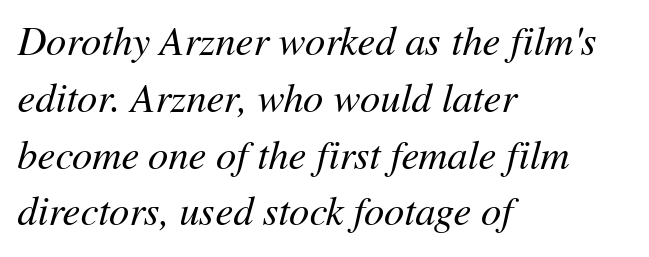
The strokes carry an ordinary text weight at most. Reading down the column, the eye jumps a familiar distance to each next line. Honestly, the letter spacing is just normal — you wouldn't notice it. Does the copy run flush right? No — it runs flush left.
